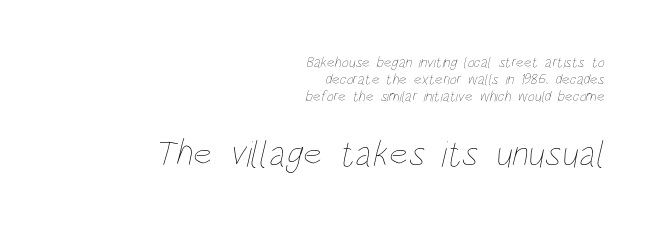
Q: Is the text bold? A: No.
Q: Is the text underlined? A: No.
Q: How is the paragraph aligned? A: Right-aligned.
Q: Is the spacing between letters normal or unusually wide? A: Normal.
Q: Is the spacing between lines tight, normal or loose? A: Tight.
Q: Which block of text is set in a larger size, the first (top) or the second (bottom)? A: The second (bottom) one.
Q: Width (condensed, normal, or wide)? A: Condensed.
Q: Stroke contrast? A: Low.
Q: x-height? A: Large.
Q: Monospaced? A: No.
